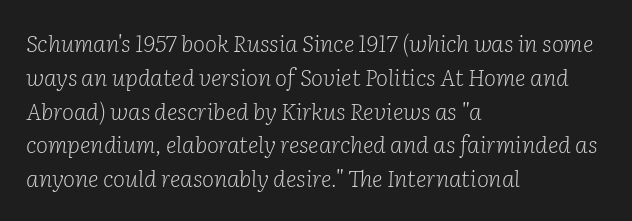
Q: Is the text bold? A: No.
Q: Is the text italic (slanted)? A: Yes, it leans right by about 2 degrees.
Q: Is the text underlined? A: No.
Q: How is the paragraph aligned? A: Left-aligned.
Q: Is the spacing between letters normal or unusually wide? A: Normal.
Q: Is the spacing between lines tight, normal or loose? A: Normal.
